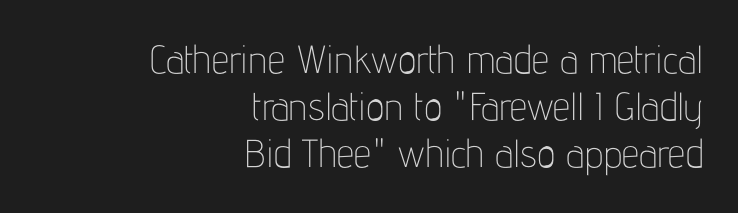
The image shows 39 px thin, condensed sans-serif type, upright; set right-aligned, line spacing 1.21x, normal letter spacing, not underlined; low stroke contrast and a medium x-height.
